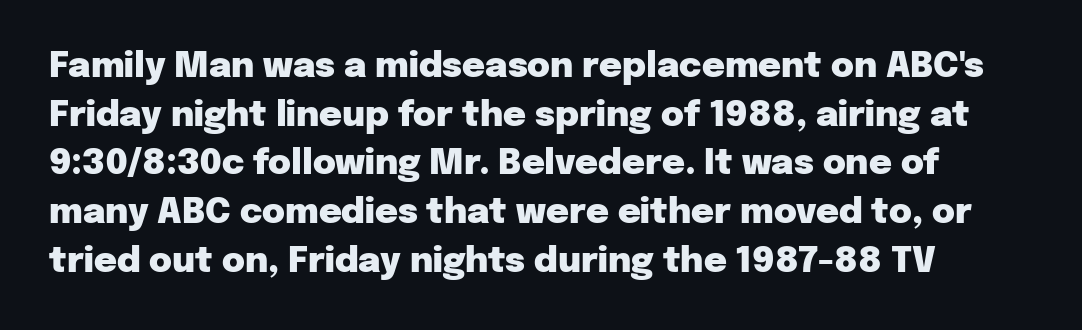
Weight check: bold — yes, fully. Character widths vary here, with narrow letters taking less room than wide ones. Nobody touched the tracking dial on this one. Style check: upright. The rendering uses a moderate line-height, typical for paragraphs. Letters rest on an invisible, unmarked baseline.
